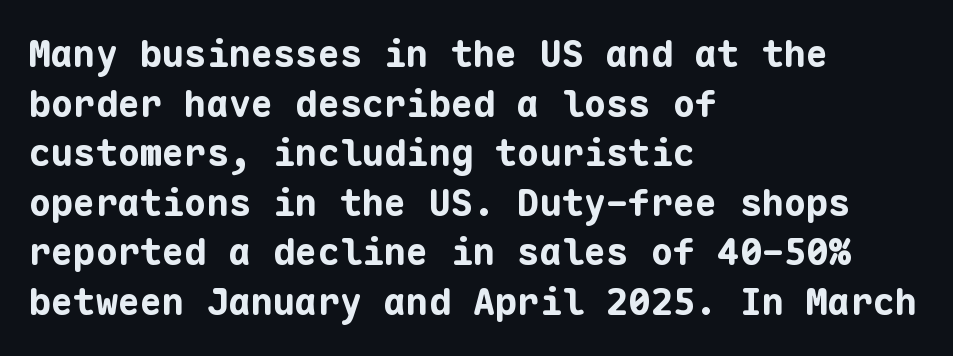
The image shows 37 px bold sans-serif type, upright, monospaced; set left-aligned, normal line spacing (1.34x), normal letter spacing, not underlined; low stroke contrast and a medium x-height.
